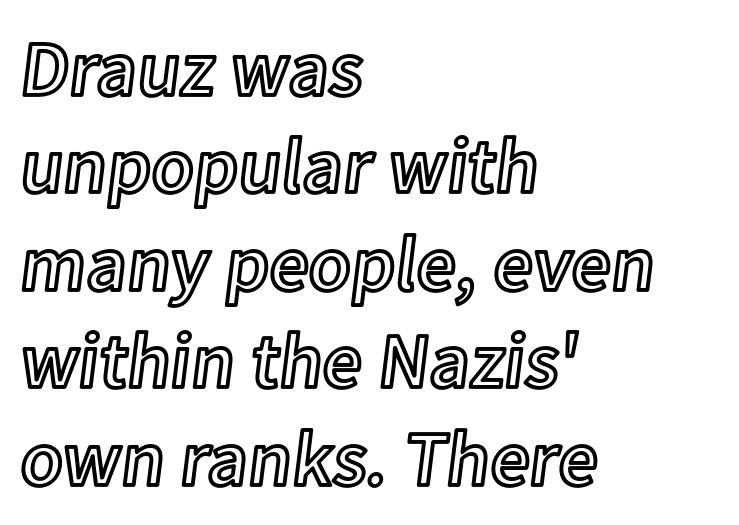
Alignment: flush left. Varying glyph widths throughout — classic text-font behaviour. Caption: standard tracking, unaltered.
